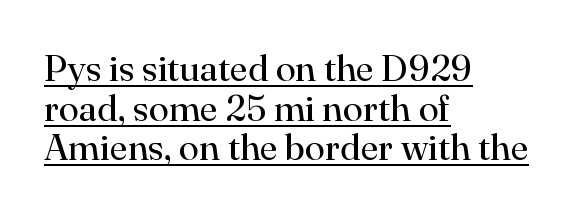
The image shows 37 px regular-weight serif type, upright; set left-aligned, tight line spacing (1.07x), normal letter spacing, underlined; high stroke contrast and a small x-height.
